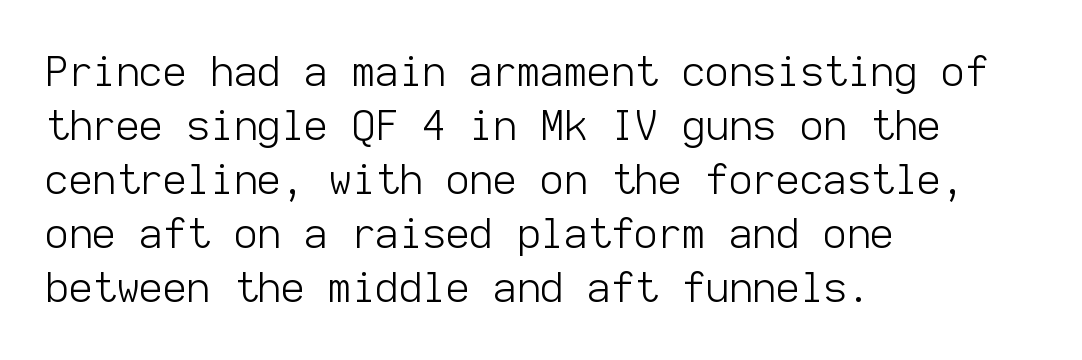
Q: Is the text bold? A: No.
Q: Is the text italic (slanted)? A: No, it is upright.
Q: Is the typeface a serif or a sans-serif typeface? A: Sans-serif.
Q: Is the text underlined? A: No.
Q: How is the paragraph aligned? A: Left-aligned.
Q: Is the spacing between letters normal or unusually wide? A: Normal.
Q: Is the spacing between lines tight, normal or loose? A: Normal.
Q: Width (condensed, normal, or wide)? A: Normal.
Q: Stroke contrast? A: Low.
Q: x-height? A: Medium.
Q: Monospaced? A: Yes.
